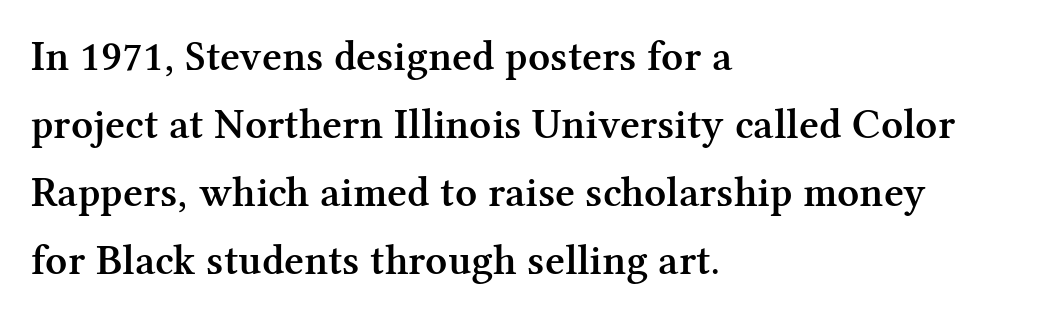
{"serif": "yes", "italic": "no", "bold": "semi", "weight": "semibold", "width": "normal", "stroke_contrast": "medium", "x_height": "medium", "monospaced": "no", "underline": "no", "align": "left", "line_spacing": "normal", "line_spacing_ratio": 1.58, "letter_spacing": "normal", "letter_spacing_em": 0.0, "glyph_px": 43}
